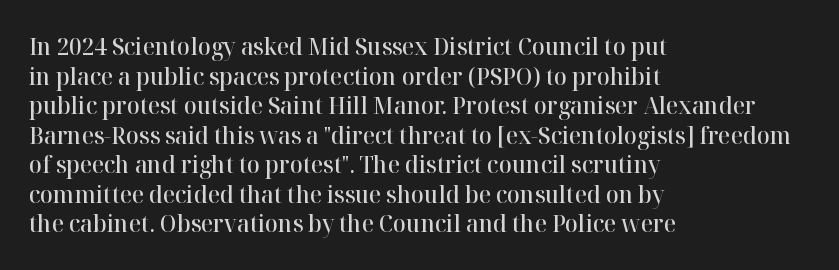
Q: Is the text bold? A: Semi-bold.
Q: Is the text italic (slanted)? A: No, it is upright.
Q: Is the text underlined? A: No.
Q: How is the paragraph aligned? A: Left-aligned.
Q: Is the spacing between letters normal or unusually wide? A: Normal.
